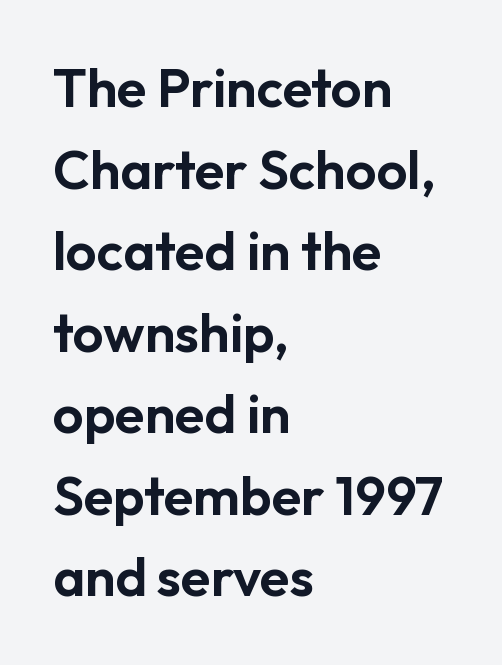
{"serif": "no", "italic": "no", "width": "normal", "stroke_contrast": "low", "x_height": "medium", "monospaced": "no", "underline": "no", "align": "left", "line_spacing": "normal", "line_spacing_ratio": 1.51, "letter_spacing": "normal", "letter_spacing_em": 0.0, "glyph_px": 54}
